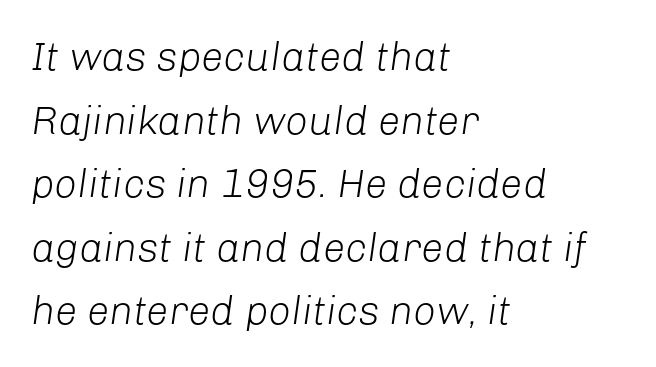
Each word holds together tightly as a unit, with standard inter-letter gaps. You can tell it's italic because the verticals aren't actually vertical. If you drew a ruler down the left edge, every line would touch it. The line-height multiplier appears to be the usual default.
